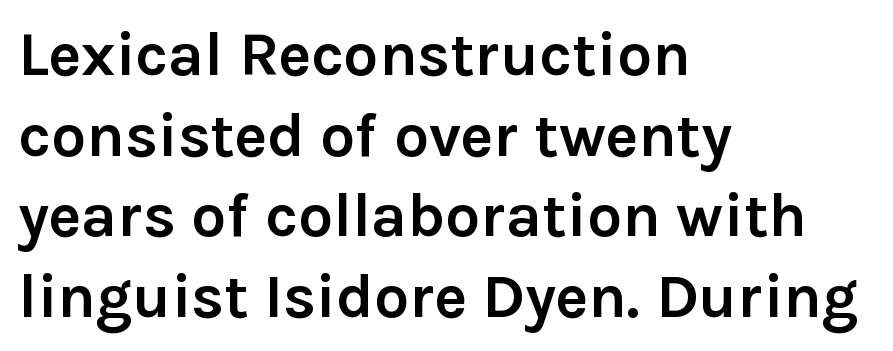
Q: Is the text bold? A: Yes.
Q: Is the text italic (slanted)? A: No, it is upright.
Q: Is the typeface a serif or a sans-serif typeface? A: Sans-serif.
Q: Is the text underlined? A: No.
Q: How is the paragraph aligned? A: Left-aligned.
Q: Is the spacing between letters normal or unusually wide? A: Normal.
Q: Is the spacing between lines tight, normal or loose? A: Normal.
Q: Width (condensed, normal, or wide)? A: Normal.
Q: x-height? A: Medium.
Q: Monospaced? A: No.
